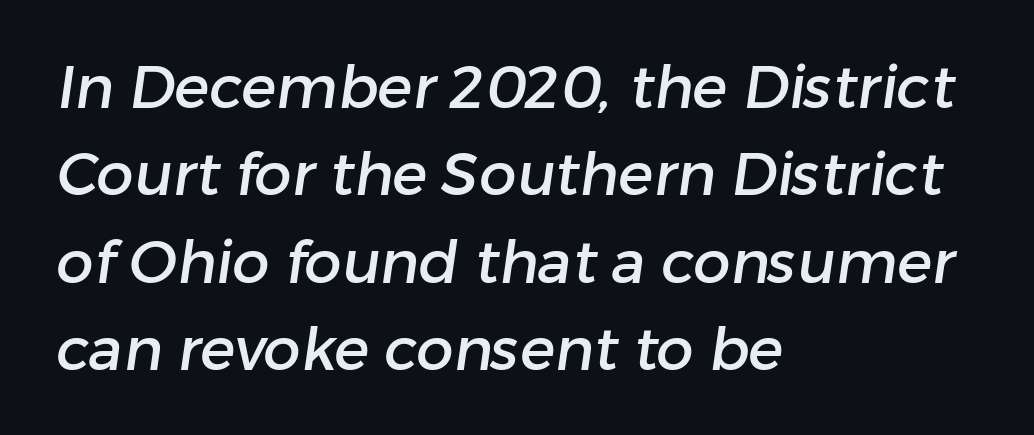
The image shows 59 px sans-serif type; set left-aligned, normal line spacing (1.48x), normal letter spacing, not underlined; low stroke contrast and a medium x-height.
